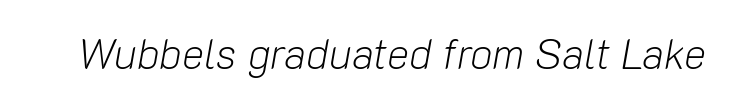
Q: Is the text bold? A: No.
Q: Is the text italic (slanted)? A: Yes, it leans right by about 10 degrees.
Q: Is the text underlined? A: No.
Q: Is the spacing between letters normal or unusually wide? A: Normal.
Q: Width (condensed, normal, or wide)? A: Normal.
Q: Stroke contrast? A: Low.
Q: x-height? A: Medium.
Q: Monospaced? A: No.
